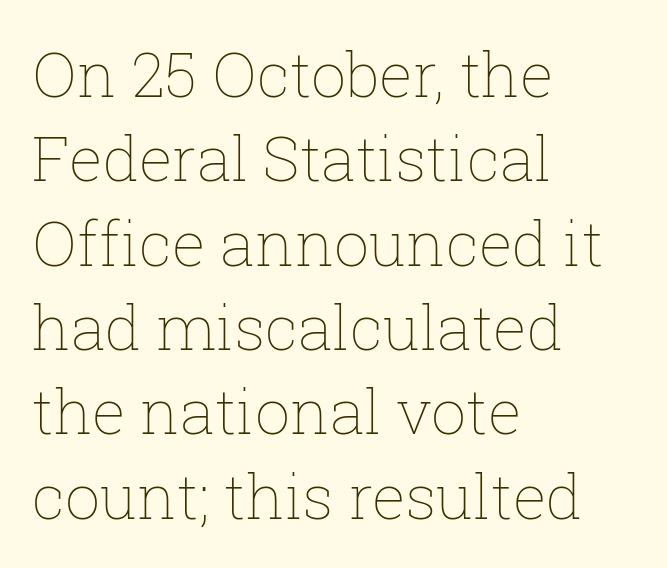
The image shows 62 px thin type, upright; set left-aligned, normal line spacing (1.36x), normal letter spacing, not underlined; low stroke contrast and a medium x-height.
